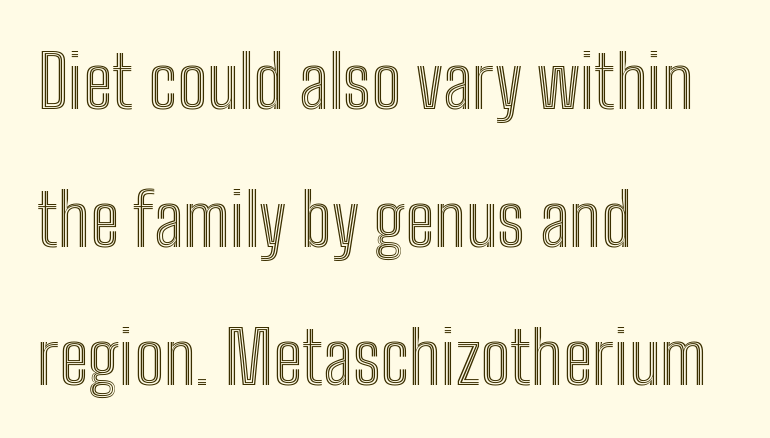
{"italic": "no", "width": "condensed", "x_height": "medium", "monospaced": "no", "underline": "no", "align": "left", "line_spacing_ratio": 1.89, "letter_spacing": "normal", "letter_spacing_em": 0.0, "glyph_px": 73}
